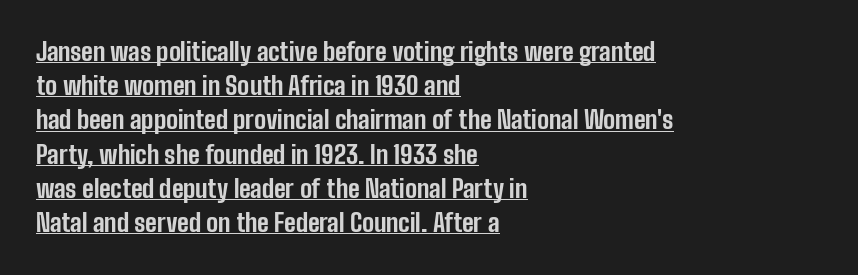
This block has exactly the height ordinary leading produces. The sample has been set heavy, in full bold. Glance below the letters and you will spot a drawn line. Leftover space on each line is placed entirely after the last word. In terms of posture, this sample is upright.
